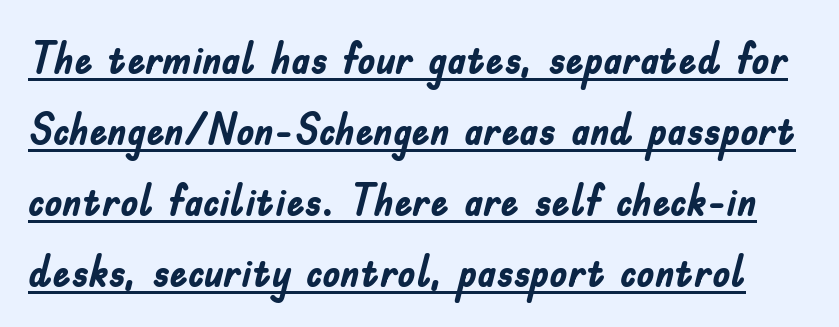
{"serif": "no", "bold": "yes", "weight": "semibold", "width": "condensed", "stroke_contrast": "low", "x_height": "small", "monospaced": "no", "underline": "yes", "line_spacing": "normal", "line_spacing_ratio": 1.58, "letter_spacing": "normal", "letter_spacing_em": 0.0, "glyph_px": 45}
